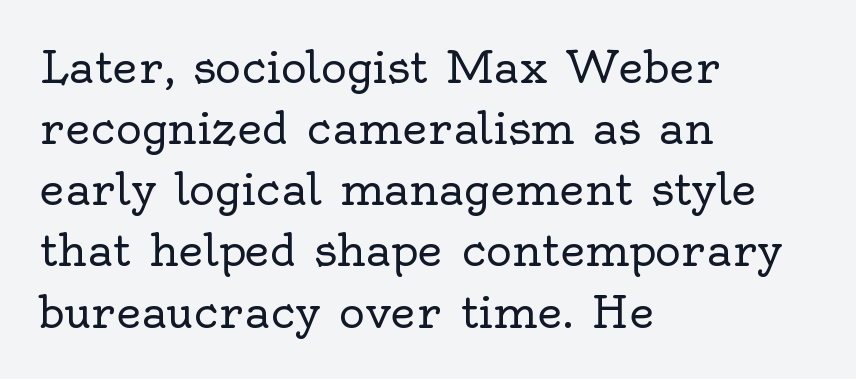
The image shows 44 px regular-weight serif type, upright; set left-aligned, normal line spacing (1.39x), normal letter spacing, not underlined; a small x-height.
